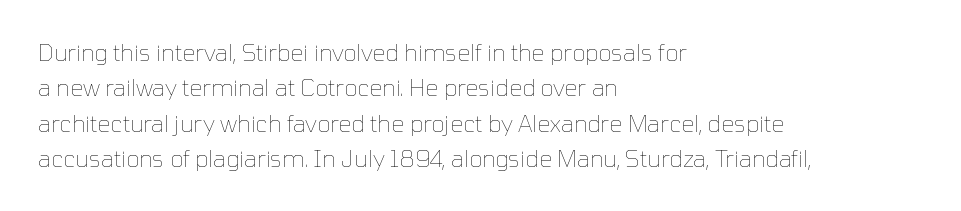
{"italic": "no", "bold": "no", "underline": "no", "align": "left", "line_spacing": "normal", "line_spacing_ratio": 1.54, "letter_spacing": "normal", "letter_spacing_em": 0.0, "glyph_px": 23}
